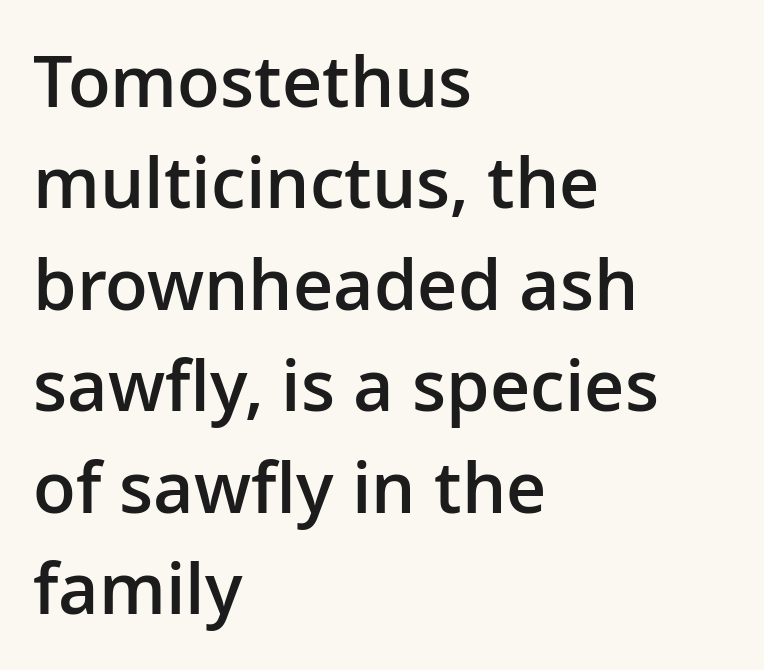
{"serif": "no", "italic": "no", "bold": "semi", "weight": "semibold", "width": "normal", "stroke_contrast": "low", "x_height": "medium", "monospaced": "no", "underline": "no", "align": "left", "line_spacing": "normal", "line_spacing_ratio": 1.45, "letter_spacing": "normal", "letter_spacing_em": 0.0, "glyph_px": 70}
